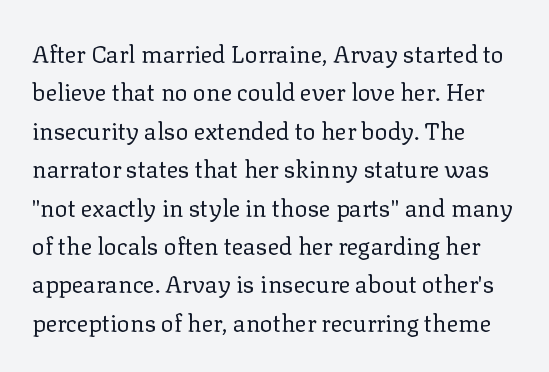
Q: Is the text bold? A: No.
Q: Is the text italic (slanted)? A: No, it is upright.
Q: Is the text underlined? A: No.
Q: How is the paragraph aligned? A: Left-aligned.
Q: Is the spacing between letters normal or unusually wide? A: Normal.
Q: Is the spacing between lines tight, normal or loose? A: Normal.
